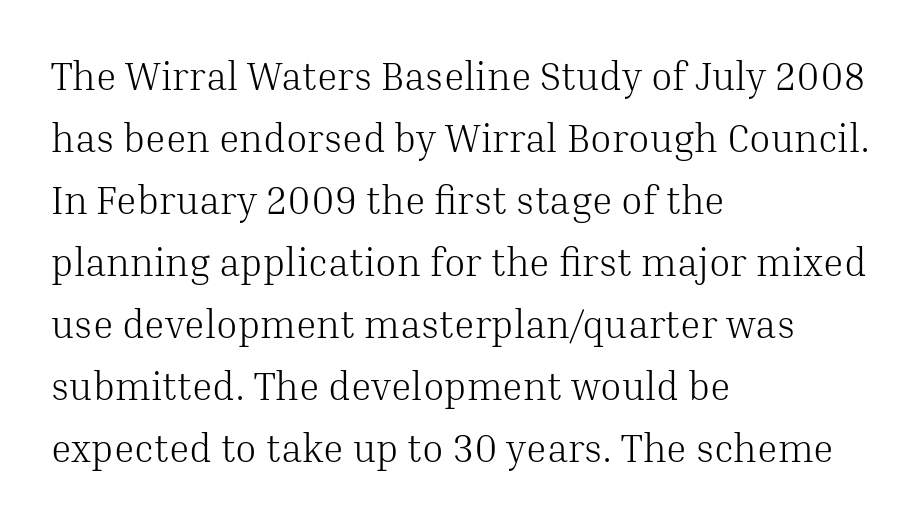
The image shows 39 px light serif type, upright; set left-aligned, normal line spacing (1.59x), normal letter spacing, not underlined; medium stroke contrast and a medium x-height.
